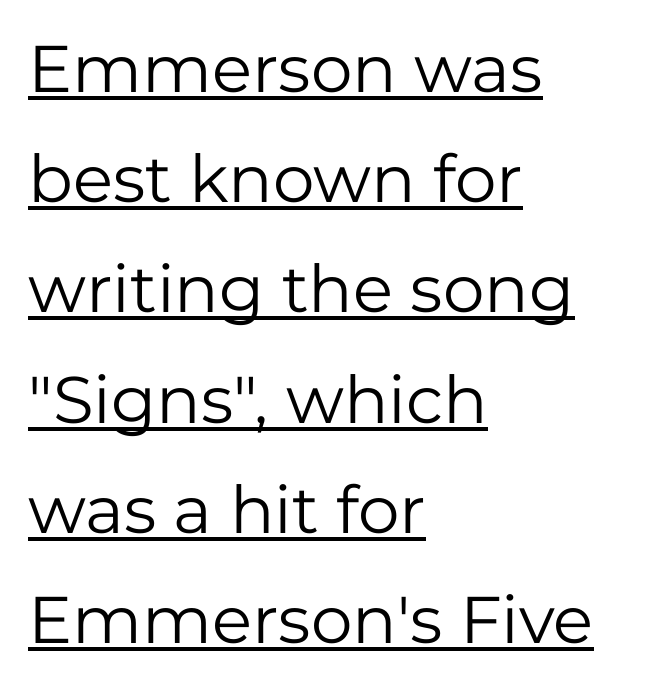
The image shows 66 px regular-weight sans-serif type, upright; set left-aligned, normal line spacing (1.67x), normal letter spacing, underlined; low stroke contrast and a medium x-height.
